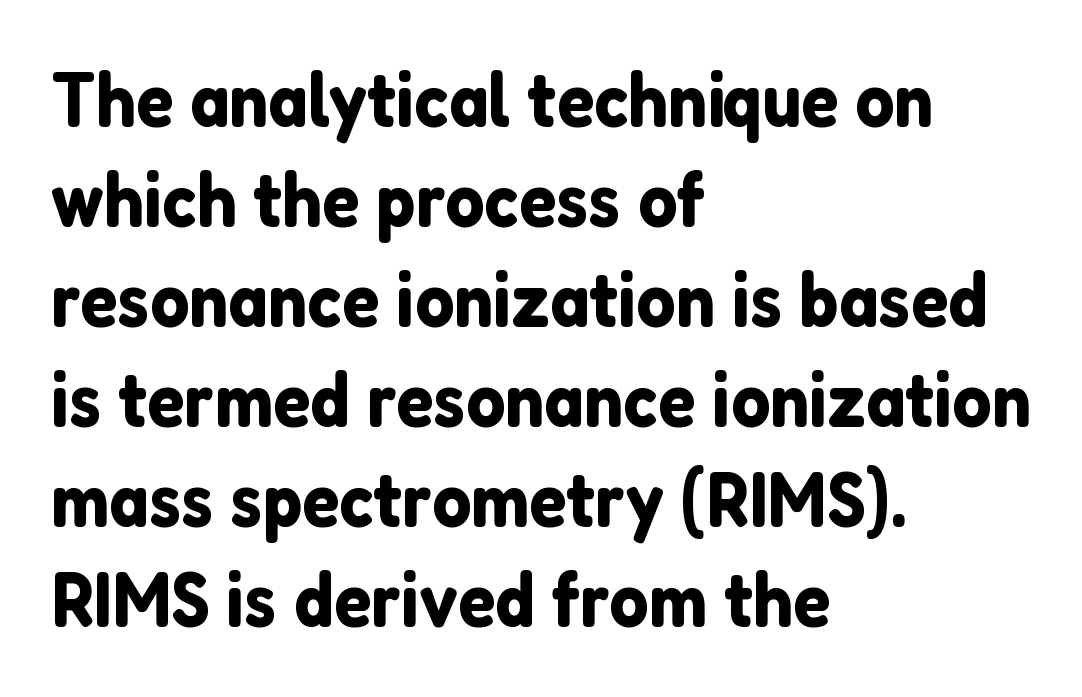
The image shows 77 px sans-serif type, upright; set left-aligned, normal line spacing (1.3x), normal letter spacing, not underlined; low stroke contrast and a medium x-height.
